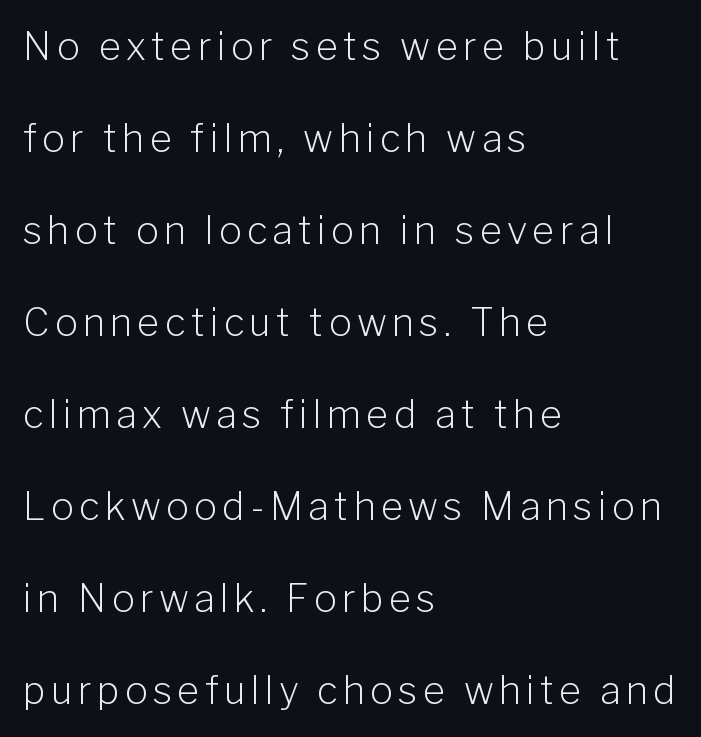
{"serif": "no", "italic": "no", "bold": "no", "weight": "light", "width": "normal", "stroke_contrast": "low", "x_height": "medium", "monospaced": "no", "underline": "no", "align": "left", "line_spacing": "loose", "line_spacing_ratio": 2.42, "glyph_px": 38}
